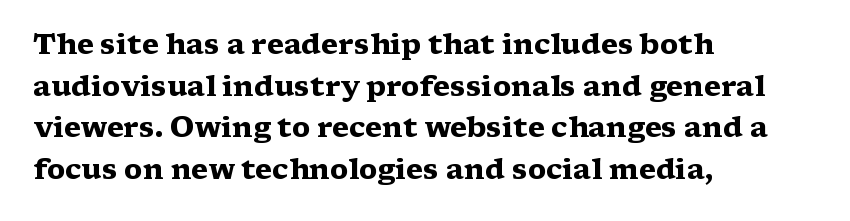
The image shows 28 px heavy, wide serif type, upright; set left-aligned, normal line spacing (1.49x), normal letter spacing, not underlined; medium stroke contrast and a medium x-height.
